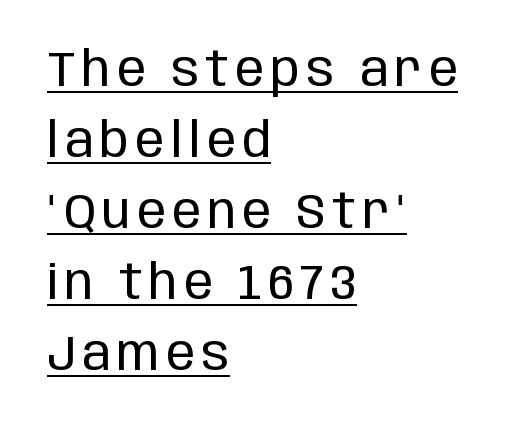
{"serif": "no", "italic": "no", "bold": "no", "weight": "regular", "width": "condensed", "stroke_contrast": "low", "x_height": "large", "monospaced": "no", "underline": "yes", "align": "left", "line_spacing": "normal", "line_spacing_ratio": 1.48, "glyph_px": 48}
